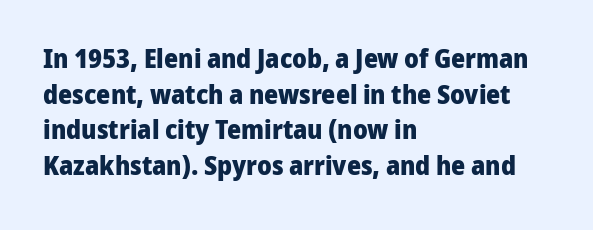
A typesetter would call this leading conventional body-copy spacing. Standard letterfit; no display-style spreading of the glyphs. The axis of the letterforms is exactly vertical. Typeset ragged right — the left edge is the straight one. Clear beneath every line of the passage. Each glyph is drawn with heavy, bold strokes.
